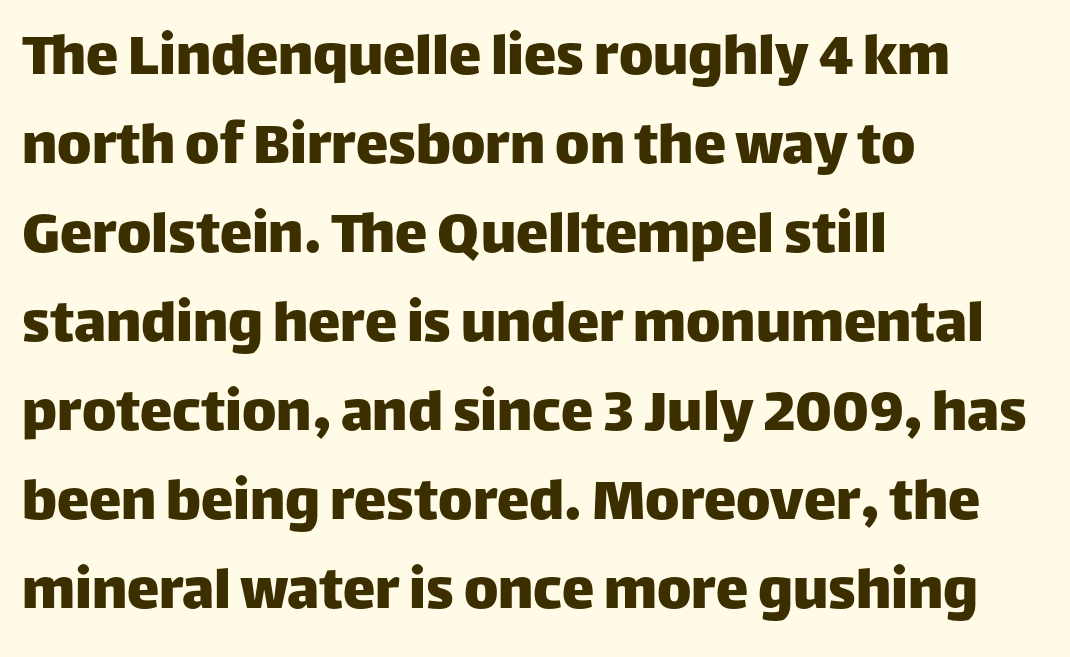
The image shows 65 px sans-serif type, upright; set left-aligned, normal line spacing (1.37x), normal letter spacing, not underlined; low stroke contrast and a large x-height.
